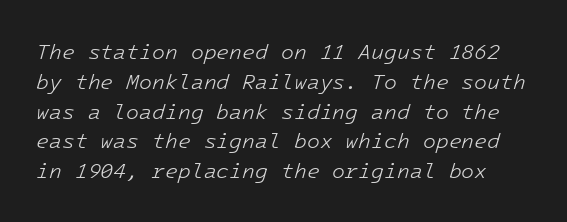
Q: Is the text bold? A: No.
Q: Is the text italic (slanted)? A: Yes, it leans right by about 16 degrees.
Q: Is the text underlined? A: No.
Q: Is the spacing between letters normal or unusually wide? A: Normal.
Q: Is the spacing between lines tight, normal or loose? A: Normal.
